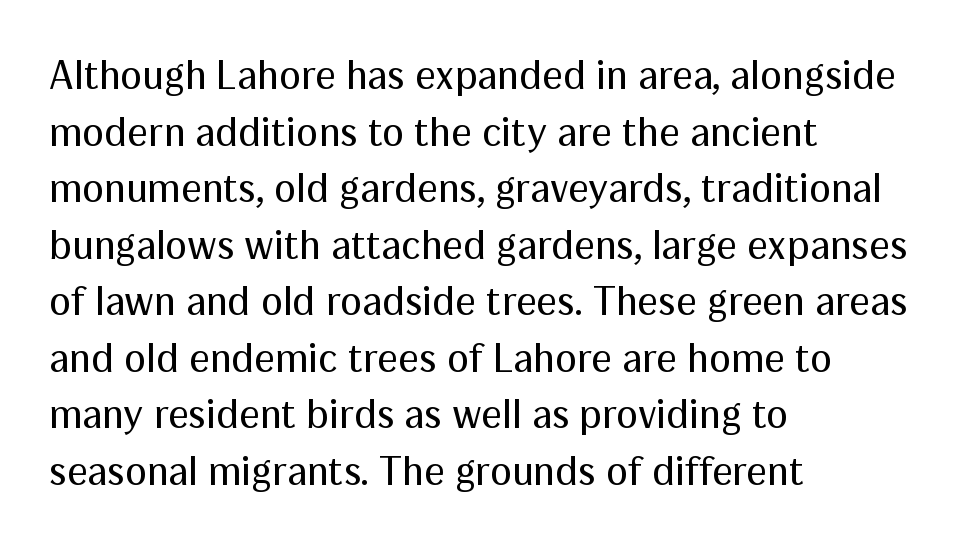
Q: Is the text bold? A: No.
Q: Is the text italic (slanted)? A: No, it is upright.
Q: Is the typeface a serif or a sans-serif typeface? A: Sans-serif.
Q: Is the text underlined? A: No.
Q: How is the paragraph aligned? A: Left-aligned.
Q: Is the spacing between letters normal or unusually wide? A: Normal.
Q: Is the spacing between lines tight, normal or loose? A: Normal.
Q: Width (condensed, normal, or wide)? A: Normal.
Q: Stroke contrast? A: Medium.
Q: x-height? A: Medium.
Q: Monospaced? A: No.
